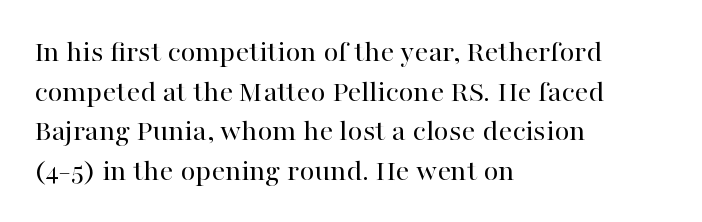
Q: Is the text bold? A: No.
Q: Is the text italic (slanted)? A: No, it is upright.
Q: Is the typeface a serif or a sans-serif typeface? A: Serif.
Q: Is the text underlined? A: No.
Q: How is the paragraph aligned? A: Left-aligned.
Q: Is the spacing between letters normal or unusually wide? A: Normal.
Q: Is the spacing between lines tight, normal or loose? A: Normal.
Q: Width (condensed, normal, or wide)? A: Normal.
Q: Stroke contrast? A: High.
Q: x-height? A: Medium.
Q: Monospaced? A: No.
